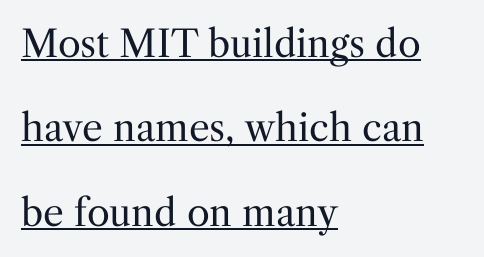
The image shows 37 px regular-weight serif type, upright; set left-aligned, loose line spacing (2.28x), normal letter spacing, underlined; medium stroke contrast and a medium x-height.
